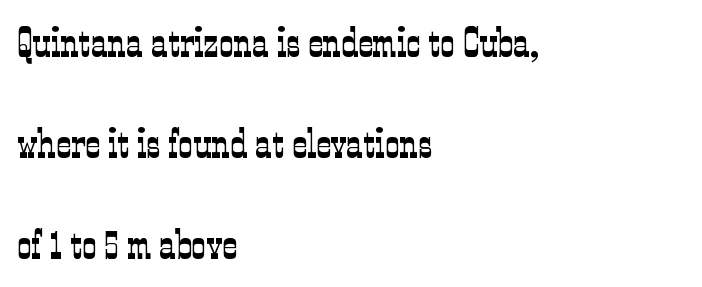
Yep, those are serifs on the letters. The lines in this sample share a left origin and differ only in where they stop. Unmarked baselines from the first word to the last. A roman cut, with each character standing at attention.
